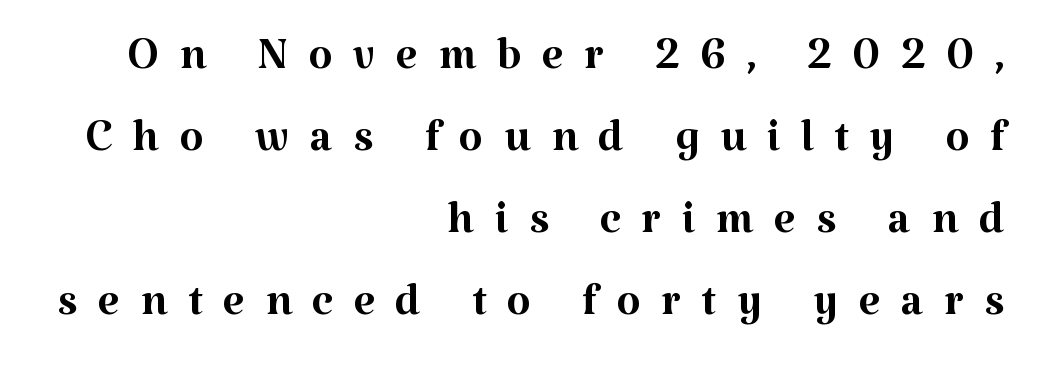
Clear beneath every line of the passage. Compared with a typical body face, this is equally light or lighter still. Regarding serifs, this sample has them. Typeset ragged left — the right edge is the straight one.
